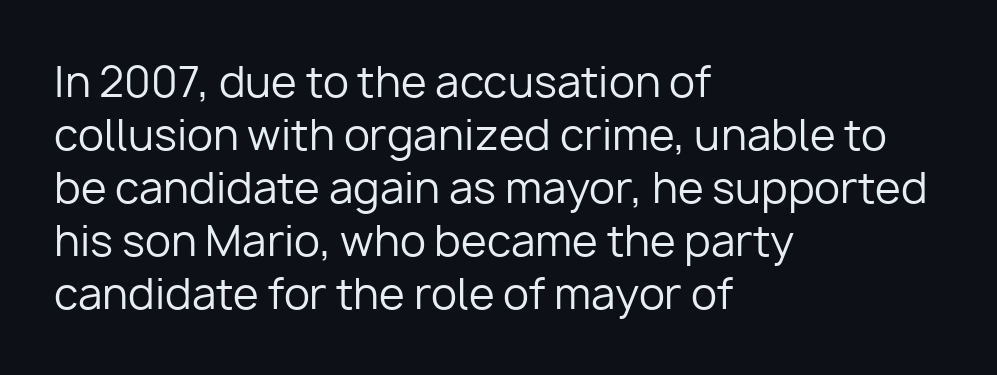
Q: Is the text bold? A: No.
Q: Is the text italic (slanted)? A: No, it is upright.
Q: Is the typeface a serif or a sans-serif typeface? A: Sans-serif.
Q: Is the text underlined? A: No.
Q: How is the paragraph aligned? A: Left-aligned.
Q: Is the spacing between letters normal or unusually wide? A: Normal.
Q: Is the spacing between lines tight, normal or loose? A: Normal.
Q: Width (condensed, normal, or wide)? A: Normal.
Q: Stroke contrast? A: Low.
Q: x-height? A: Medium.
Q: Monospaced? A: No.
